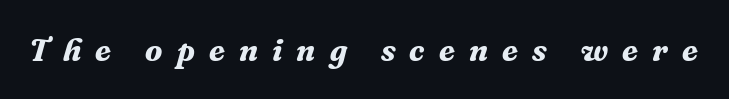
{"serif": "yes", "italic": "yes", "lean": "right", "slant_degrees": 16, "bold": "yes", "weight": "bold", "width": "normal", "stroke_contrast": "medium", "x_height": "medium", "monospaced": "no", "underline": "no", "letter_spacing": "wide", "letter_spacing_em": 0.44, "glyph_px": 32}
